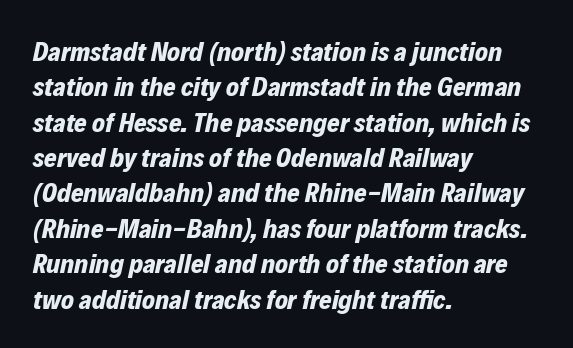
{"italic": "yes", "lean": "right", "slant_degrees": 12, "bold": "yes", "underline": "no", "align": "left", "line_spacing": "normal", "line_spacing_ratio": 1.31, "letter_spacing": "normal", "letter_spacing_em": 0.0, "glyph_px": 27}
